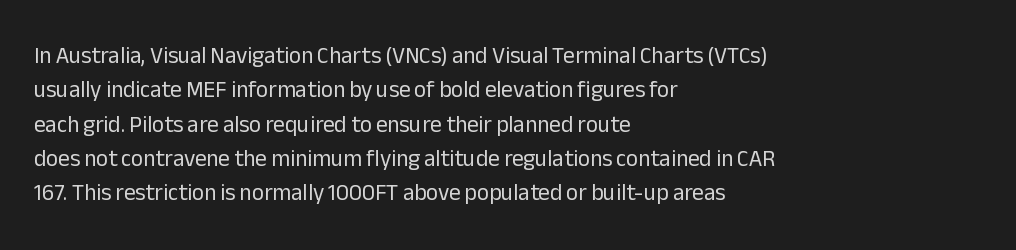
{"italic": "no", "bold": "no", "underline": "no", "align": "left", "line_spacing": "normal", "line_spacing_ratio": 1.49, "letter_spacing": "normal", "letter_spacing_em": 0.0, "glyph_px": 23}
